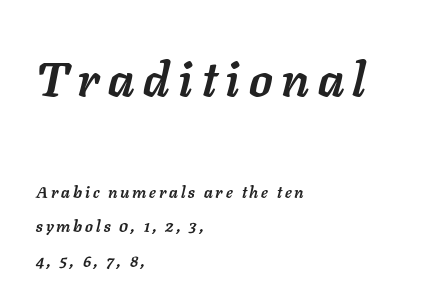
Q: Is the text bold? A: Yes.
Q: Is the text italic (slanted)? A: Yes, it leans right by about 11 degrees.
Q: Is the text underlined? A: No.
Q: How is the paragraph aligned? A: Left-aligned.
Q: Is the spacing between lines tight, normal or loose? A: Loose.
Q: Which block of text is set in a larger size, the first (top) or the second (bottom)? A: The first (top) one.
Q: Width (condensed, normal, or wide)? A: Normal.
Q: Stroke contrast? A: Low.
Q: x-height? A: Medium.
Q: Monospaced? A: No.
